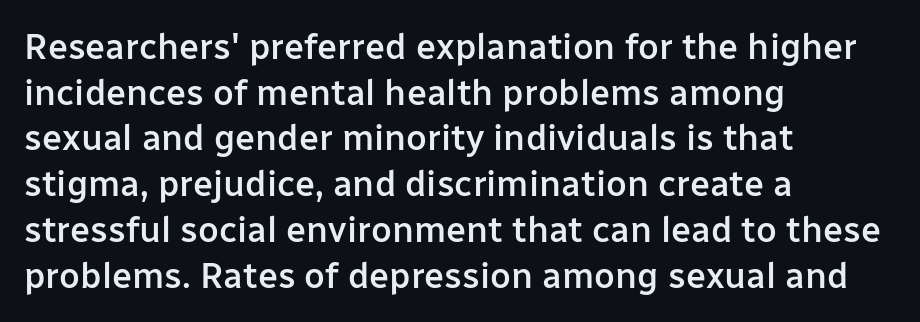
The image shows 36 px semibold sans-serif type, upright; set left-aligned, normal line spacing (1.27x), normal letter spacing, not underlined; low stroke contrast and a medium x-height.
